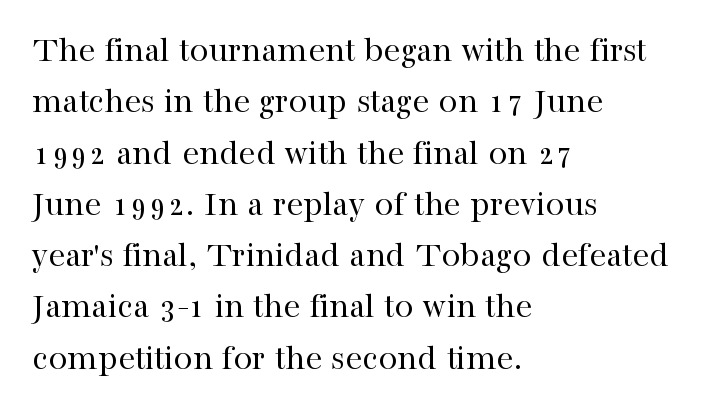
{"serif": "yes", "italic": "no", "bold": "no", "weight": "regular", "width": "normal", "stroke_contrast": "high", "x_height": "medium", "monospaced": "no", "underline": "no", "align": "left", "line_spacing": "normal", "line_spacing_ratio": 1.35, "letter_spacing": "normal", "letter_spacing_em": 0.0, "glyph_px": 38}
